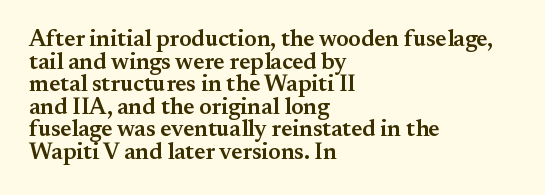
Q: Is the text bold? A: Semi-bold.
Q: Is the text italic (slanted)? A: No, it is upright.
Q: Is the text underlined? A: No.
Q: How is the paragraph aligned? A: Left-aligned.
Q: Is the spacing between letters normal or unusually wide? A: Normal.
Q: Is the spacing between lines tight, normal or loose? A: Tight.
